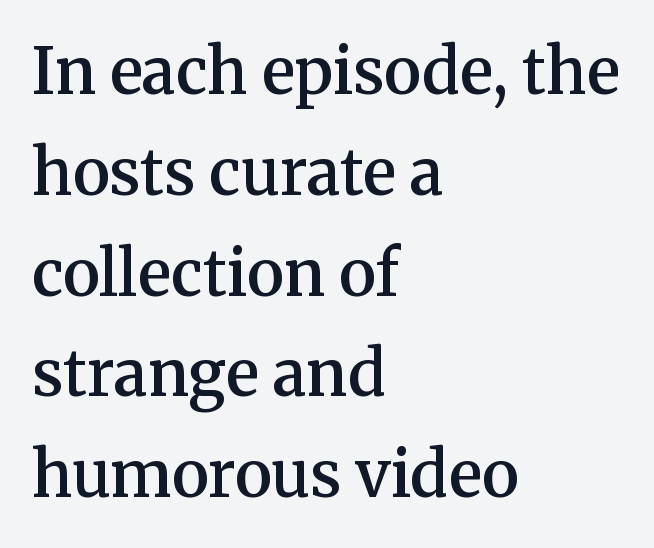
The image shows 63 px semibold serif type, upright; set left-aligned, normal line spacing (1.6x), normal letter spacing, not underlined; medium stroke contrast and a medium x-height.
